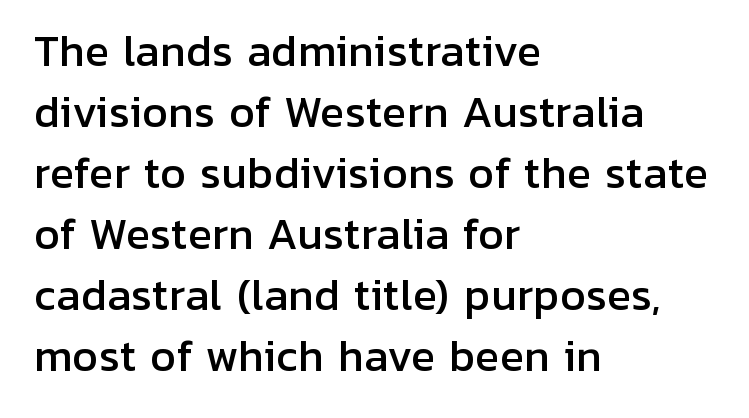
Rendered with straight, roman letterforms. Anything drawn beneath the words? Only blank space. Vertical spacing — default. The typesetter chose a ragged-right arrangement here.
